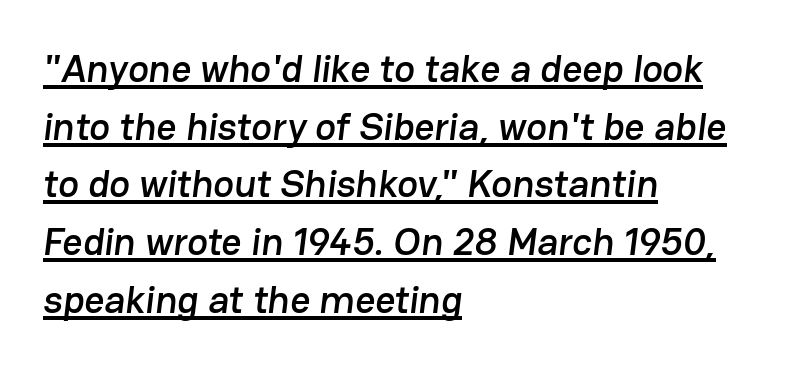
Alignment: flush left. The passage shown stacks its lines at a standard gap. Default kerning and tracking; the words read as compact shapes. Letterform terminals end flat and unadorned throughout the passage. The lettering is marked with a stroke running underneath it.
